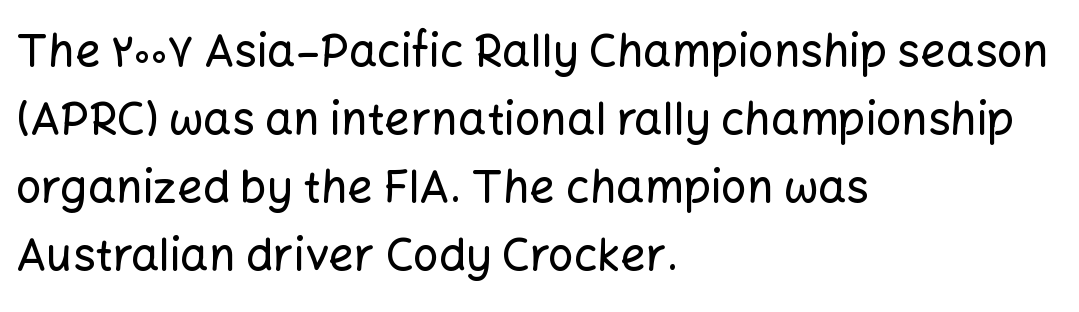
Horizontally, the lines are justified to the leading edge only. Words float on clear page, feet unadorned. You could not count columns in this text — the font is proportionally spaced. The lettering holds an erect, upright posture throughout.
